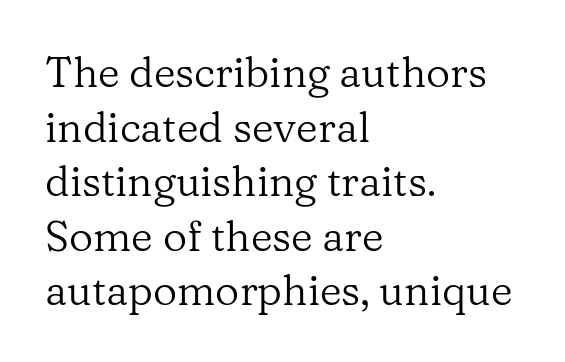
Q: Is the text bold? A: No.
Q: Is the text italic (slanted)? A: No, it is upright.
Q: Is the typeface a serif or a sans-serif typeface? A: Serif.
Q: Is the text underlined? A: No.
Q: How is the paragraph aligned? A: Left-aligned.
Q: Is the spacing between letters normal or unusually wide? A: Normal.
Q: Is the spacing between lines tight, normal or loose? A: Normal.
Q: Width (condensed, normal, or wide)? A: Normal.
Q: Stroke contrast? A: Low.
Q: x-height? A: Medium.
Q: Monospaced? A: No.
